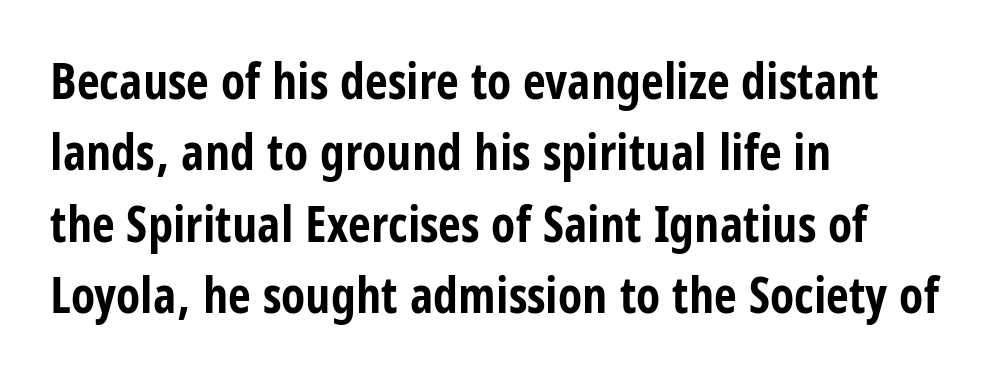
Q: Is the text bold? A: Yes.
Q: Is the text italic (slanted)? A: No, it is upright.
Q: Is the typeface a serif or a sans-serif typeface? A: Sans-serif.
Q: Is the text underlined? A: No.
Q: How is the paragraph aligned? A: Left-aligned.
Q: Is the spacing between letters normal or unusually wide? A: Normal.
Q: Is the spacing between lines tight, normal or loose? A: Normal.
Q: Width (condensed, normal, or wide)? A: Condensed.
Q: Stroke contrast? A: Low.
Q: x-height? A: Large.
Q: Monospaced? A: No.
